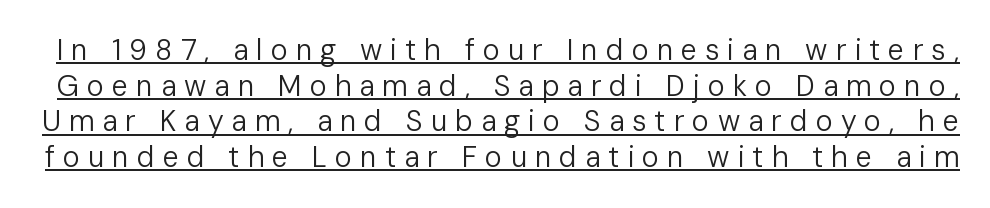
Q: Is the text bold? A: No.
Q: Is the text italic (slanted)? A: No, it is upright.
Q: Is the typeface a serif or a sans-serif typeface? A: Sans-serif.
Q: Is the text underlined? A: Yes.
Q: Is the spacing between letters normal or unusually wide? A: Unusually wide.
Q: Width (condensed, normal, or wide)? A: Normal.
Q: Stroke contrast? A: Low.
Q: x-height? A: Medium.
Q: Monospaced? A: No.
